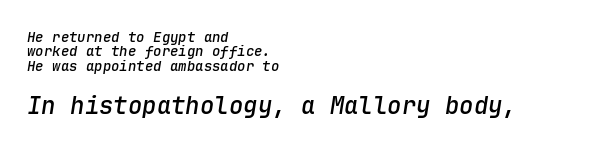
The image shows 24 px text type, italic (leaning right); set left-aligned, tight line spacing (1.02x), normal letter spacing, not underlined; the second (bottom) block is 1.71x larger.
